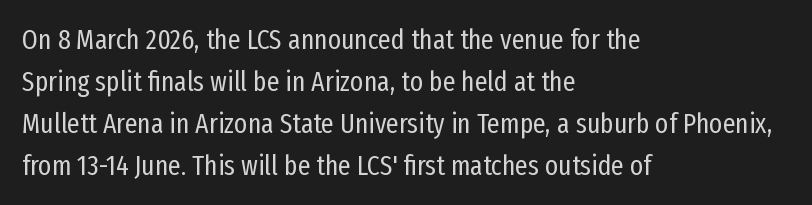
Line starts are locked; line ends wander. Ink coverage per letter is moderate at most. Look at the tracking — it's just the regular setting, nothing added. Summary of vertical rhythm: regular, with standard interline spacing.
